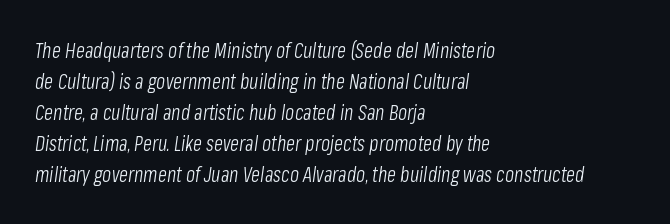
Glyph-to-glyph distance matches everyday printed text. The letters are slanted; this is an italic face. Is the type heavy? It reads as light-to-regular instead. The glyphs are unaccompanied by any horizontal stroke below them. The setting favours the left margin, as ordinary paragraphs usually do. Summary of vertical rhythm: regular, with standard interline spacing.
